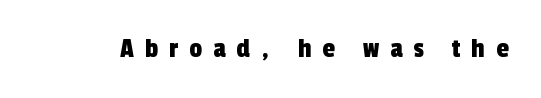
Q: Is the typeface a serif or a sans-serif typeface? A: Sans-serif.
Q: Is the text underlined? A: No.
Q: Is the spacing between letters normal or unusually wide? A: Unusually wide.
Q: Width (condensed, normal, or wide)? A: Condensed.
Q: x-height? A: Medium.
Q: Monospaced? A: No.
